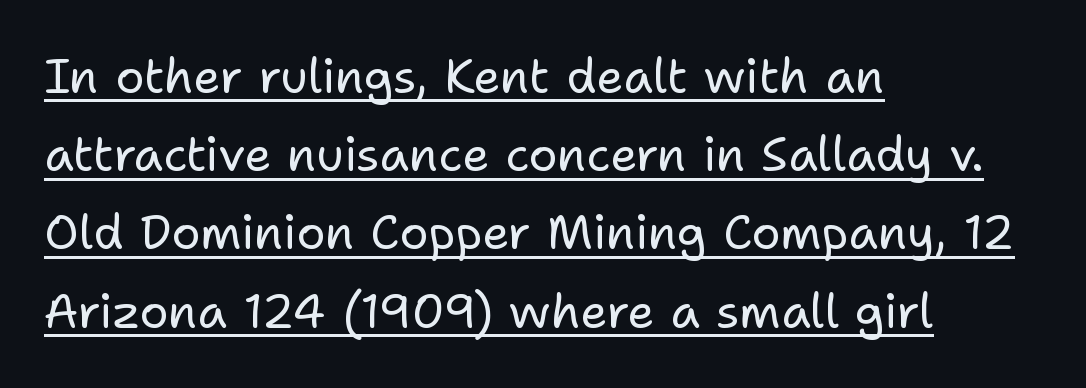
The axis of the letterforms is exactly vertical. Here the designer chose a conventional face with non-uniform glyph widths. Vertical stems look standard width or narrower in stroke. Does the type have serifs? No, each stem ends abruptly. The setting favours the left margin, as ordinary paragraphs usually do.
